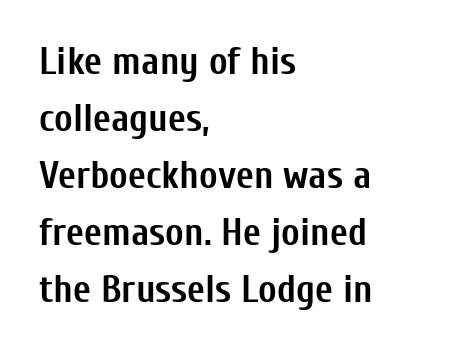
{"serif": "no", "italic": "no", "bold": "yes", "weight": "semibold", "width": "condensed", "stroke_contrast": "low", "x_height": "medium", "monospaced": "no", "underline": "no", "align": "left", "line_spacing": "normal", "line_spacing_ratio": 1.46, "letter_spacing": "normal", "letter_spacing_em": 0.0, "glyph_px": 39}
